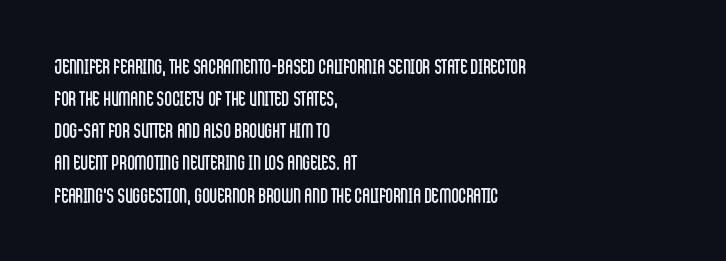
The image shows 21 px text type, upright; set left-aligned, normal line spacing (1.53x), normal letter spacing, not underlined.
